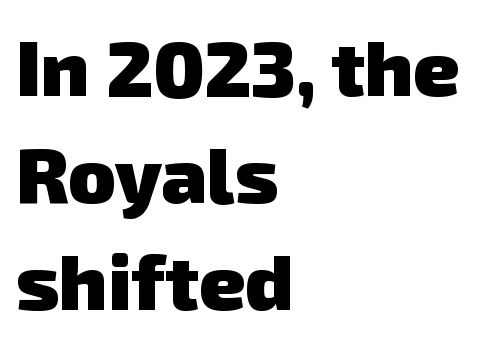
The image shows 78 px heavy sans-serif type; set left-aligned, normal line spacing (1.37x), normal letter spacing, not underlined; low stroke contrast and a medium x-height.
